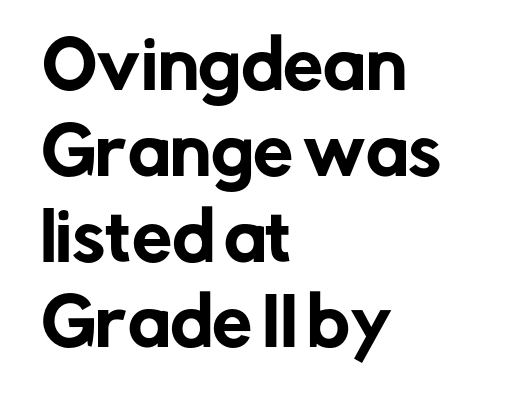
The image shows 64 px sans-serif type, upright; set left-aligned, normal line spacing (1.34x), normal letter spacing, not underlined; low stroke contrast and a medium x-height.
